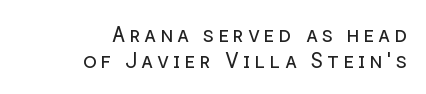
The image shows 21 px text type, upright; set right-aligned, normal line spacing (1.26x), not underlined.
